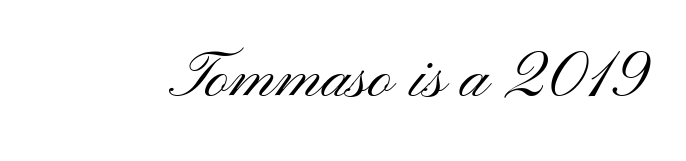
{"serif": "no", "bold": "no", "weight": "light", "width": "wide", "stroke_contrast": "medium", "x_height": "small", "monospaced": "no", "underline": "no", "letter_spacing": "normal", "letter_spacing_em": 0.0, "glyph_px": 66}
